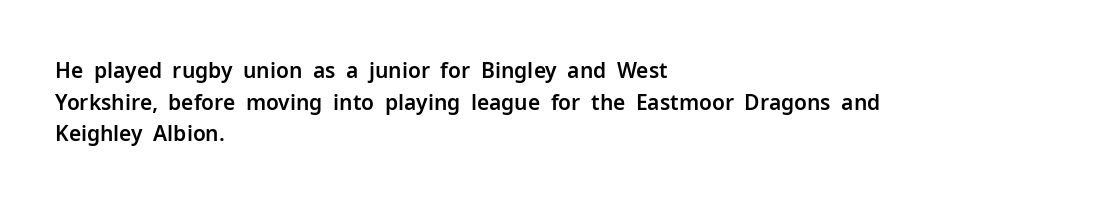
Has an underline been added? It has not. Do the letters lean? They stand straight. Notice how descenders clear the ascenders below comfortably — that's standard leading. The line texture is even and compact thanks to regular tracking.
